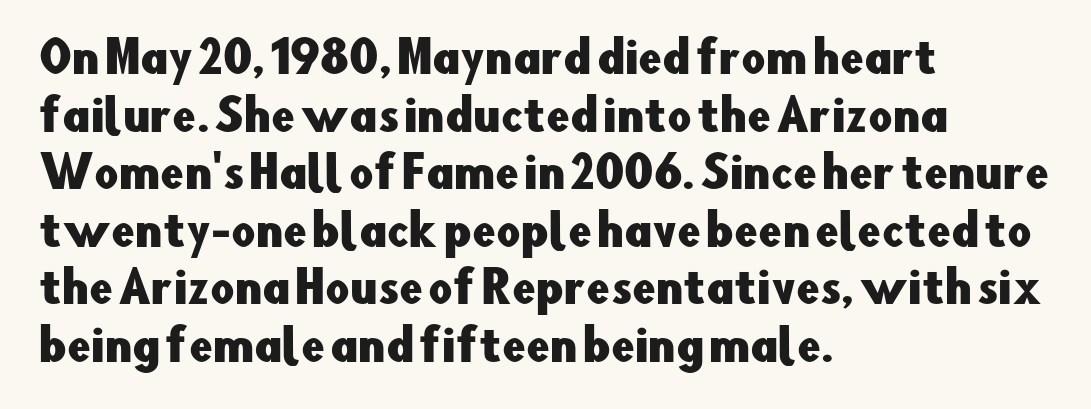
{"serif": "no", "italic": "no", "width": "normal", "stroke_contrast": "low", "x_height": "small", "monospaced": "no", "underline": "no", "align": "left", "line_spacing": "normal", "line_spacing_ratio": 1.37, "letter_spacing": "normal", "letter_spacing_em": 0.0, "glyph_px": 42}
